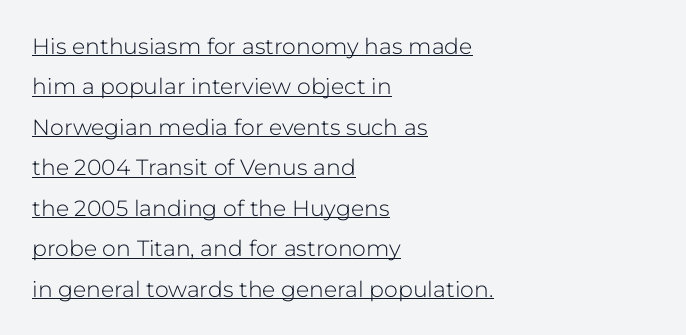
The image shows 22 px text type, upright; set left-aligned, line spacing 1.84x, normal letter spacing, underlined.
